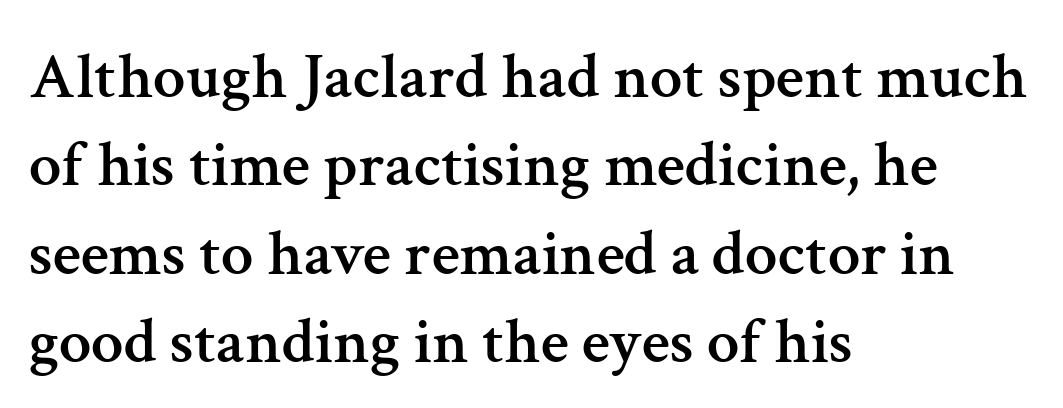
Yep, those are serifs on the letters. Short note: letters normally spaced. Descender tails drop into unmarked territory. Note the varied advance widths — an 'i' is clearly narrower than an 'm'.
